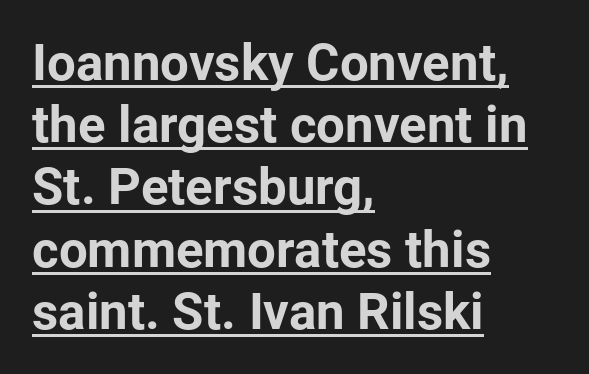
Q: Is the text bold? A: Yes.
Q: Is the text italic (slanted)? A: No, it is upright.
Q: Is the typeface a serif or a sans-serif typeface? A: Sans-serif.
Q: Is the text underlined? A: Yes.
Q: How is the paragraph aligned? A: Left-aligned.
Q: Is the spacing between letters normal or unusually wide? A: Normal.
Q: Width (condensed, normal, or wide)? A: Normal.
Q: Stroke contrast? A: Low.
Q: x-height? A: Medium.
Q: Monospaced? A: No.
